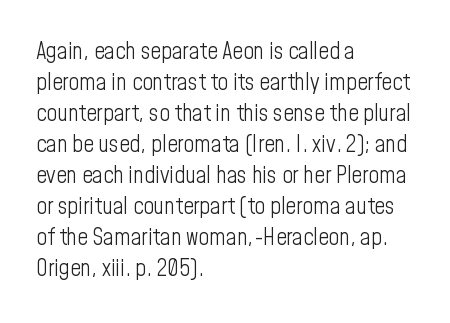
{"italic": "no", "bold": "no", "underline": "no", "align": "left", "line_spacing": "normal", "line_spacing_ratio": 1.35, "letter_spacing": "normal", "letter_spacing_em": 0.0, "glyph_px": 23}
